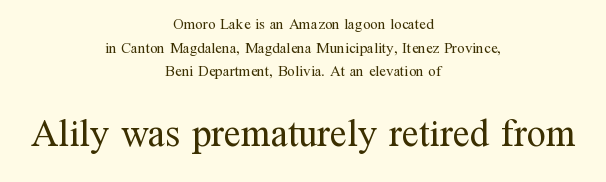
The image shows 38 px regular-weight serif type, upright; set centered, normal line spacing (1.58x), normal letter spacing, not underlined; the second (bottom) block is 2.53x larger; medium stroke contrast and a medium x-height.
